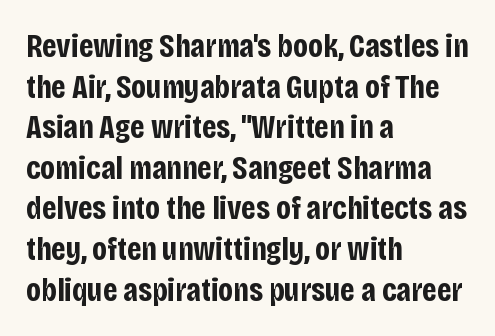
{"serif": "no", "italic": "no", "bold": "yes", "weight": "bold", "width": "condensed", "stroke_contrast": "low", "x_height": "large", "monospaced": "no", "underline": "no", "align": "left", "line_spacing_ratio": 1.23, "letter_spacing": "normal", "letter_spacing_em": 0.0, "glyph_px": 33}
